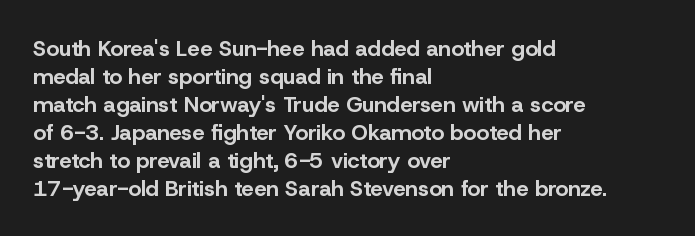
Q: Is the text bold? A: Yes.
Q: Is the text italic (slanted)? A: No, it is upright.
Q: Is the text underlined? A: No.
Q: How is the paragraph aligned? A: Left-aligned.
Q: Is the spacing between letters normal or unusually wide? A: Normal.
Q: Is the spacing between lines tight, normal or loose? A: Normal.
